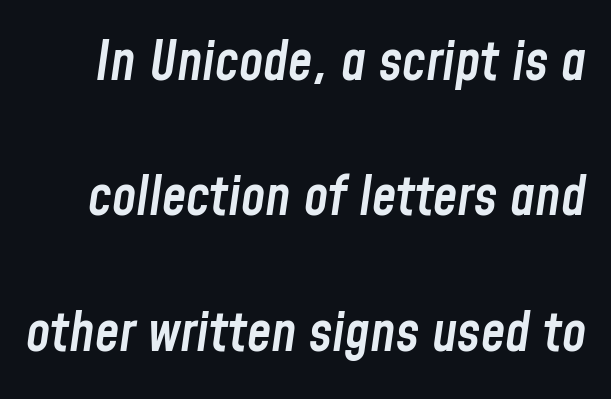
{"italic": "yes", "lean": "right", "slant_degrees": 8, "bold": "semi", "weight": "semibold", "width": "condensed", "stroke_contrast": "low", "x_height": "medium", "monospaced": "no", "underline": "no", "line_spacing": "loose", "line_spacing_ratio": 2.46, "letter_spacing": "normal", "letter_spacing_em": 0.0, "glyph_px": 55}
